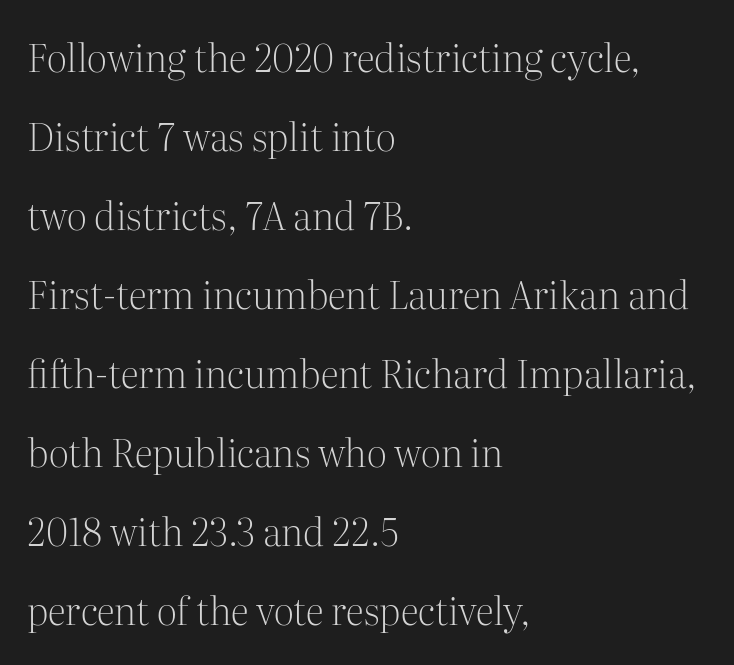
Italic? Not at all — the glyphs are vertical. Stems here are at most as thick as an everyday book face. Short and long lines alike share a common starting point at left. A great deal of white space separates one row of letters from the next. The letterforms sit shoulder to shoulder at normal distance. Think of a printed novel: that variable character pitch is what you see here.
